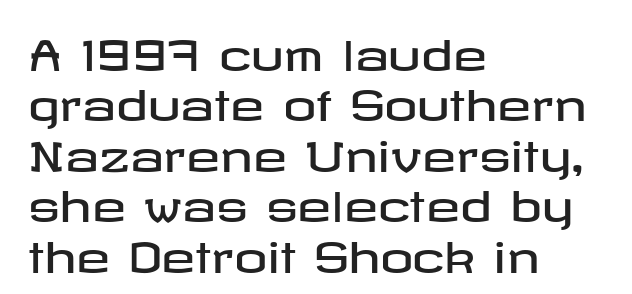
Q: Is the text italic (slanted)? A: No, it is upright.
Q: Is the typeface a serif or a sans-serif typeface? A: Sans-serif.
Q: Is the text underlined? A: No.
Q: How is the paragraph aligned? A: Left-aligned.
Q: Is the spacing between letters normal or unusually wide? A: Normal.
Q: Width (condensed, normal, or wide)? A: Wide.
Q: Stroke contrast? A: Low.
Q: x-height? A: Medium.
